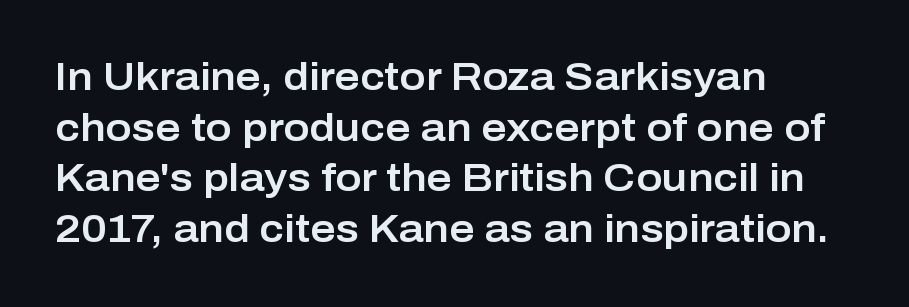
These lines are composed in type without serifs. Spacing between characters is what you'd get straight out of the box. The glyphs are unaccompanied by any horizontal stroke below them. Think of a printed novel: that variable character pitch is what you see here. The passage is arranged the way most books set body copy — flush left.
